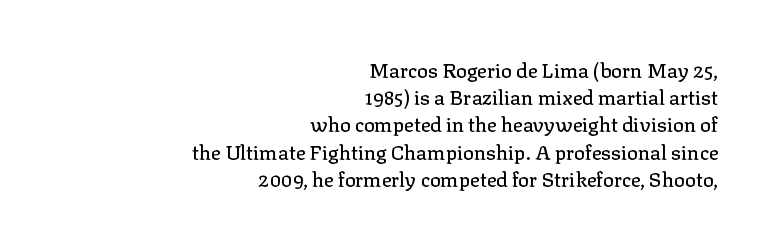
The image shows 20 px text type, upright; set right-aligned, normal line spacing (1.36x), normal letter spacing, not underlined.
